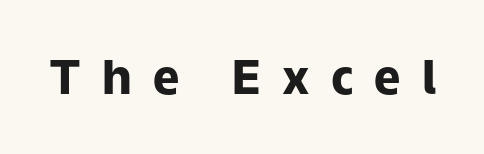
Q: Is the text bold? A: Yes.
Q: Is the text italic (slanted)? A: No, it is upright.
Q: Is the typeface a serif or a sans-serif typeface? A: Sans-serif.
Q: Is the text underlined? A: No.
Q: Is the spacing between letters normal or unusually wide? A: Unusually wide.
Q: Width (condensed, normal, or wide)? A: Normal.
Q: Stroke contrast? A: Low.
Q: x-height? A: Medium.
Q: Monospaced? A: No.
